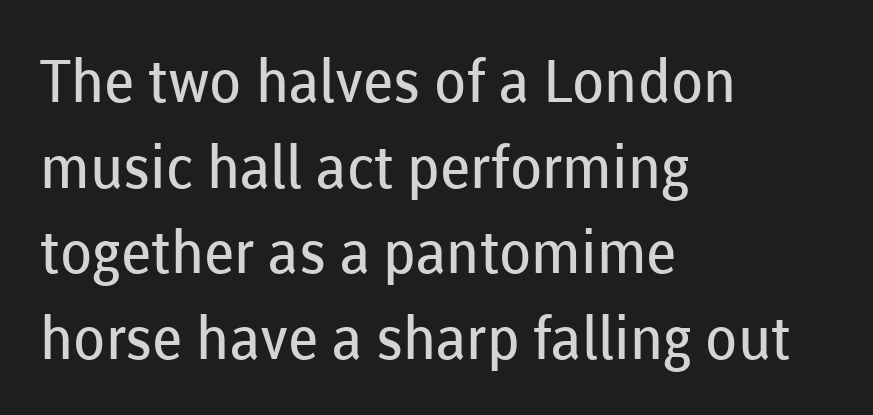
{"serif": "no", "italic": "no", "bold": "no", "weight": "regular", "width": "normal", "stroke_contrast": "low", "x_height": "medium", "monospaced": "no", "underline": "no", "align": "left", "line_spacing": "normal", "line_spacing_ratio": 1.45, "letter_spacing": "normal", "letter_spacing_em": 0.0, "glyph_px": 59}
